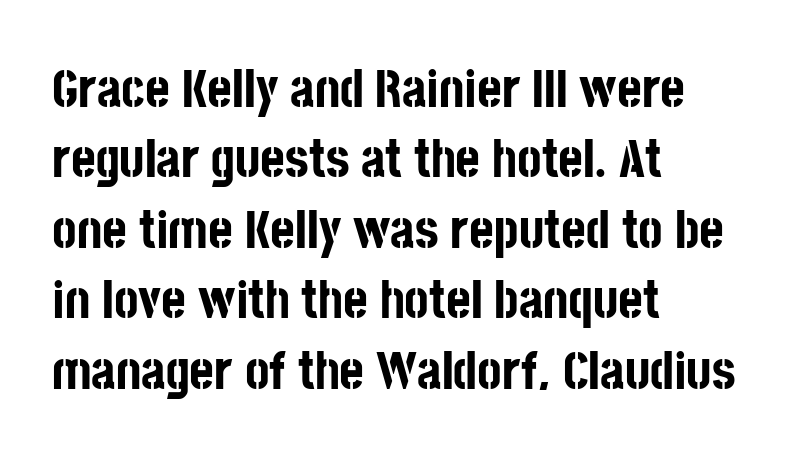
The words here are not underlined. The font family rendered here belongs to the sans-serif group. Vertically, the passage feels balanced, rows spaced as you'd expect. In terms of weight, the rendering is a true, heavy bold.
